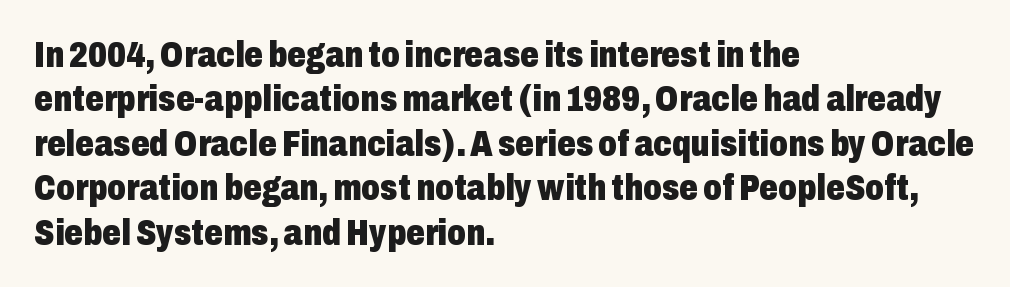
The image shows 37 px heavy, condensed sans-serif type, upright; set left-aligned, line spacing 1.2x, normal letter spacing, not underlined; low stroke contrast and a medium x-height.
